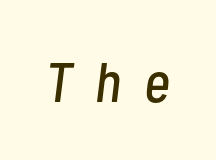
{"italic": "yes", "lean": "right", "slant_degrees": 7, "width": "condensed", "stroke_contrast": "low", "x_height": "medium", "monospaced": "no", "underline": "no", "letter_spacing": "wide", "letter_spacing_em": 0.41, "glyph_px": 56}
